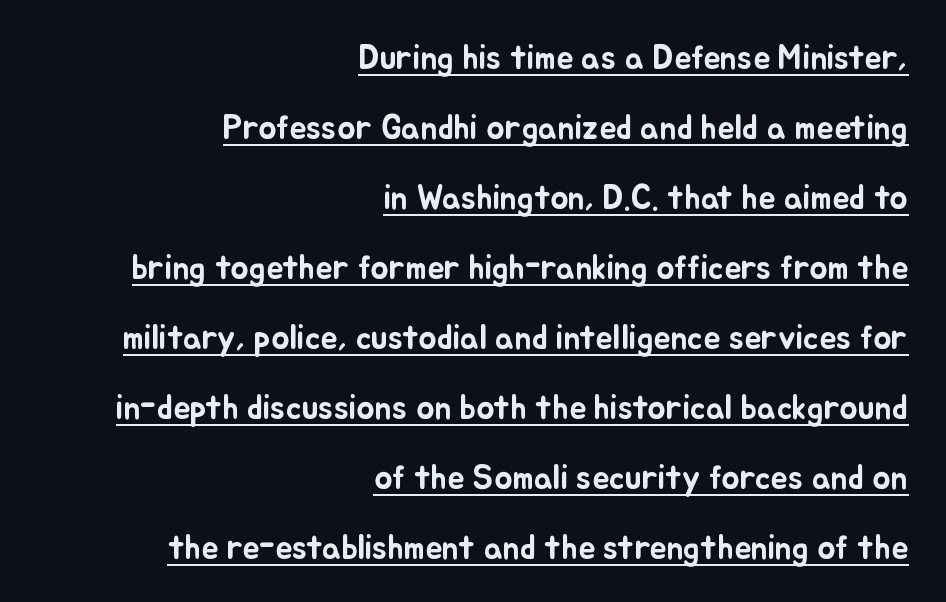
The typesetter chose a ragged-left arrangement here. A typesetter would call this proportional, since set widths differ per character. Does the leading feel generous? Absolutely, it's lavish. Has an underline been added? It has. Notice how the stems are strictly vertical — no italics here.
